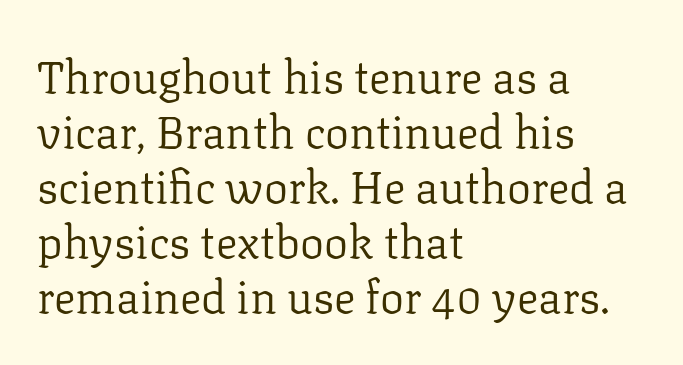
{"serif": "yes", "italic": "no", "bold": "no", "weight": "regular", "width": "normal", "stroke_contrast": "low", "x_height": "medium", "monospaced": "no", "underline": "no", "align": "left", "line_spacing_ratio": 1.22, "letter_spacing": "normal", "letter_spacing_em": 0.0, "glyph_px": 45}
